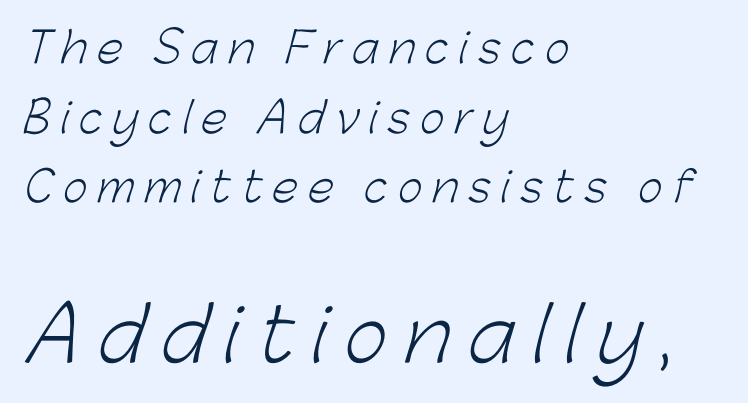
The passage shown is typed in a proportional face where columns would drift. The foot of each line stays bare and open. A sans-serif font was chosen for this passage. Display-style spreading of the glyphs; the letterfit is very open. Heft: none added — not bold. Is there much room between lines? A standard amount, neither cramped nor airy.
